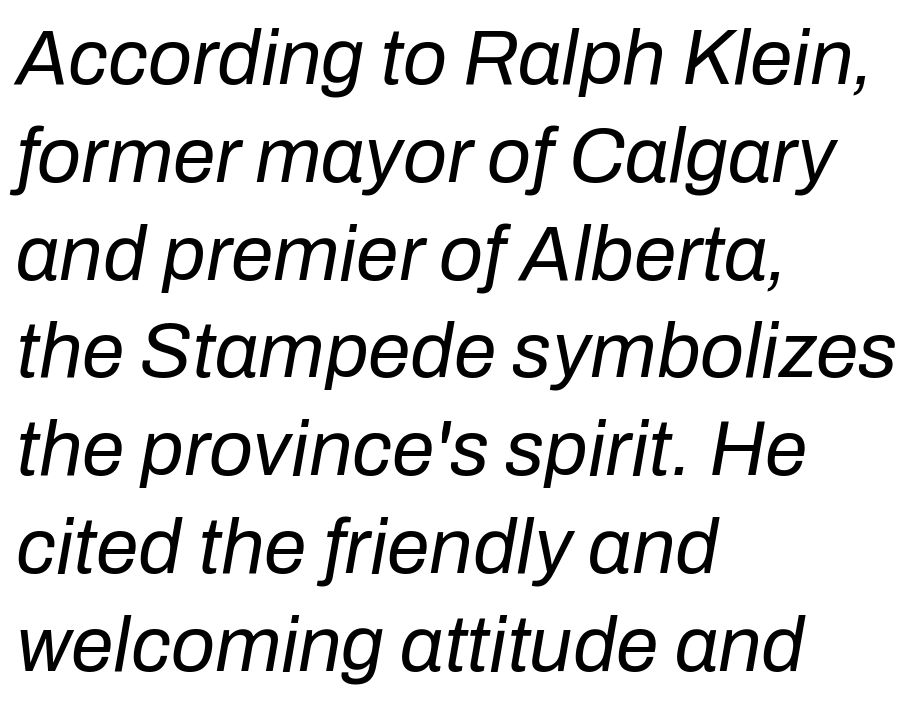
Q: Is the text bold? A: No.
Q: Is the text italic (slanted)? A: Yes, it leans right by about 10 degrees.
Q: Is the text underlined? A: No.
Q: How is the paragraph aligned? A: Left-aligned.
Q: Is the spacing between letters normal or unusually wide? A: Normal.
Q: Is the spacing between lines tight, normal or loose? A: Normal.
Q: Width (condensed, normal, or wide)? A: Normal.
Q: Stroke contrast? A: Low.
Q: x-height? A: Medium.
Q: Monospaced? A: No.
